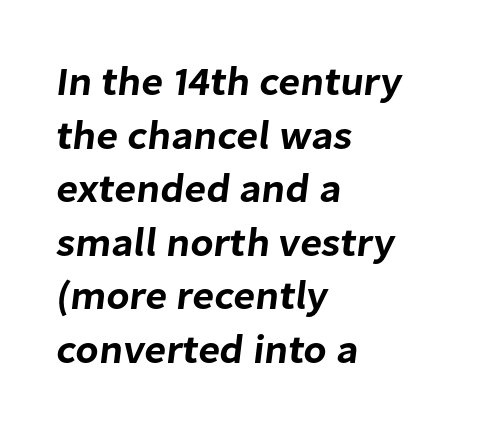
These lines stack with their left ends in a neat column. Glance below the letters and you will spot only blank space. Summary of vertical rhythm: regular, with standard interline spacing. Observe the ordinary spacing: letters are neighbours, not strangers.
